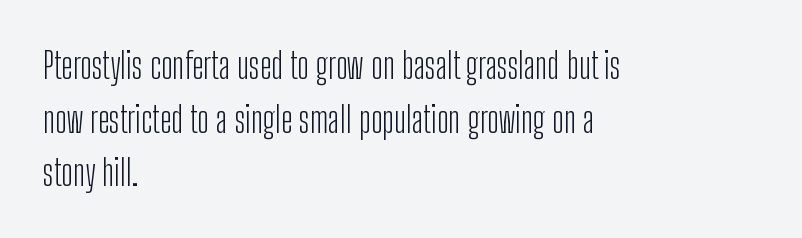
Default kerning and tracking; the words read as compact shapes. The specimen omits any rule beneath the text block's lines. Notice how the passage keeps a crisp vertical edge on the left only. Letters have the restrained weight of plain body copy at most. The letters carry no serifs — their stems end cleanly without finishing strokes.
